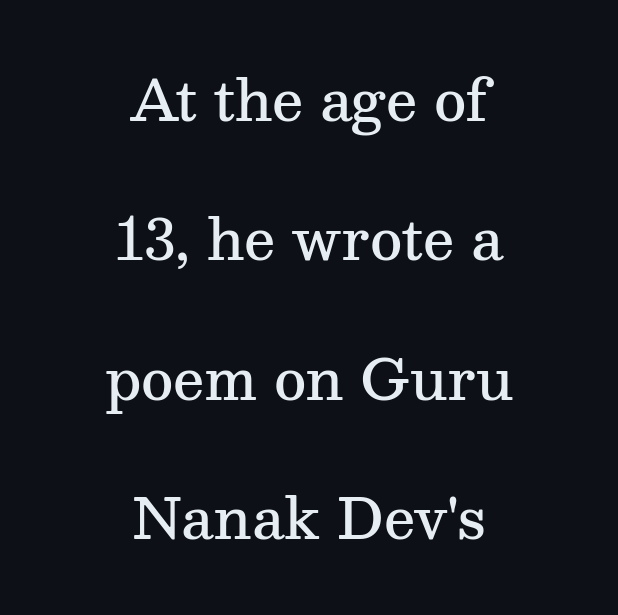
Q: Is the text bold? A: Semi-bold.
Q: Is the text italic (slanted)? A: No, it is upright.
Q: Is the typeface a serif or a sans-serif typeface? A: Serif.
Q: Is the text underlined? A: No.
Q: How is the paragraph aligned? A: Centered.
Q: Is the spacing between letters normal or unusually wide? A: Normal.
Q: Is the spacing between lines tight, normal or loose? A: Loose.
Q: Width (condensed, normal, or wide)? A: Normal.
Q: Stroke contrast? A: Medium.
Q: x-height? A: Medium.
Q: Monospaced? A: No.
